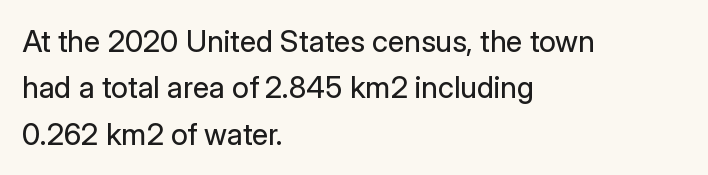
Q: Is the text bold? A: No.
Q: Is the text italic (slanted)? A: No, it is upright.
Q: Is the typeface a serif or a sans-serif typeface? A: Sans-serif.
Q: Is the text underlined? A: No.
Q: How is the paragraph aligned? A: Left-aligned.
Q: Is the spacing between letters normal or unusually wide? A: Normal.
Q: Is the spacing between lines tight, normal or loose? A: Normal.
Q: Width (condensed, normal, or wide)? A: Normal.
Q: Stroke contrast? A: Low.
Q: x-height? A: Medium.
Q: Monospaced? A: No.
